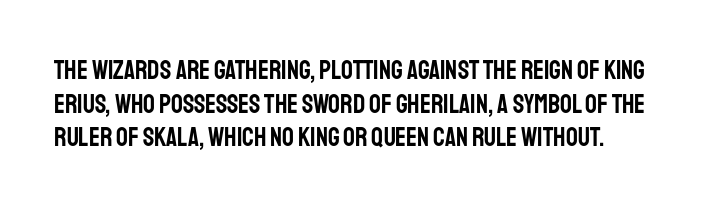
The image shows 26 px text type, upright; set normal line spacing (1.29x), normal letter spacing, not underlined.
